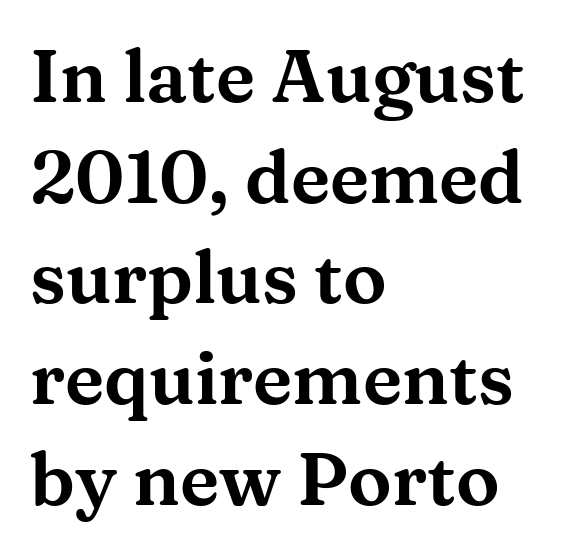
Q: Is the text italic (slanted)? A: No, it is upright.
Q: Is the typeface a serif or a sans-serif typeface? A: Serif.
Q: Is the text underlined? A: No.
Q: How is the paragraph aligned? A: Left-aligned.
Q: Is the spacing between letters normal or unusually wide? A: Normal.
Q: Is the spacing between lines tight, normal or loose? A: Normal.
Q: Width (condensed, normal, or wide)? A: Wide.
Q: Stroke contrast? A: Medium.
Q: x-height? A: Medium.
Q: Monospaced? A: No.
